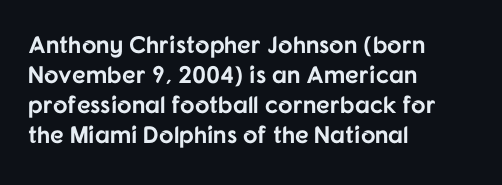
Q: Is the text bold? A: Yes.
Q: Is the text italic (slanted)? A: No, it is upright.
Q: Is the text underlined? A: No.
Q: How is the paragraph aligned? A: Left-aligned.
Q: Is the spacing between letters normal or unusually wide? A: Normal.
Q: Is the spacing between lines tight, normal or loose? A: Normal.
